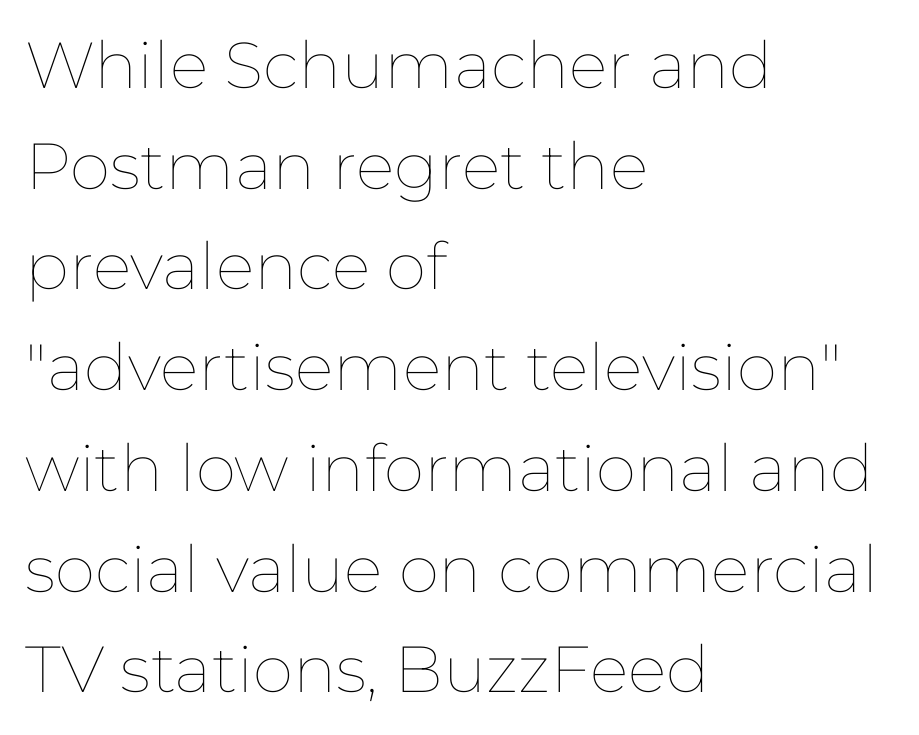
{"italic": "no", "bold": "no", "weight": "thin", "width": "normal", "stroke_contrast": "low", "x_height": "medium", "monospaced": "no", "underline": "no", "align": "left", "line_spacing": "normal", "line_spacing_ratio": 1.55, "letter_spacing": "normal", "letter_spacing_em": 0.0, "glyph_px": 65}
